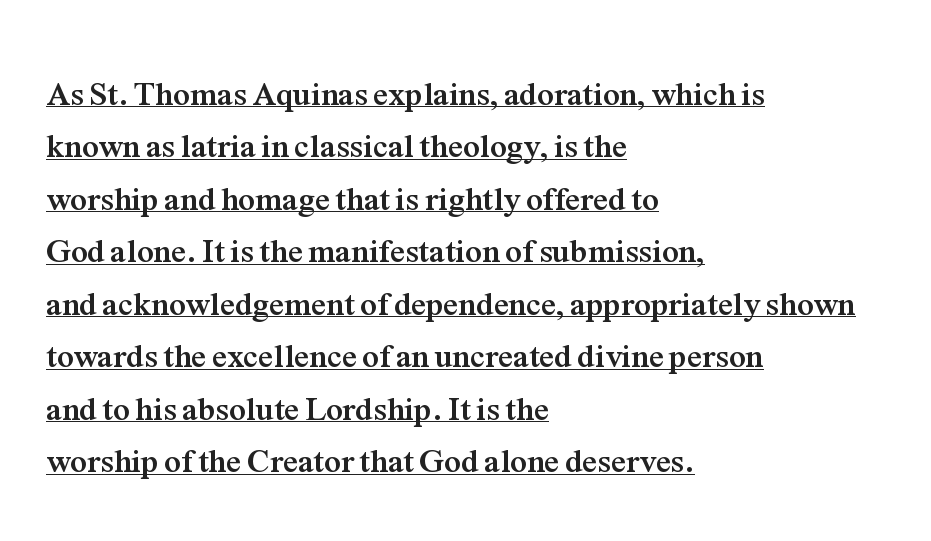
Q: Is the text bold? A: Yes.
Q: Is the text italic (slanted)? A: No, it is upright.
Q: Is the typeface a serif or a sans-serif typeface? A: Serif.
Q: Is the text underlined? A: Yes.
Q: How is the paragraph aligned? A: Left-aligned.
Q: Is the spacing between letters normal or unusually wide? A: Normal.
Q: Is the spacing between lines tight, normal or loose? A: Normal.
Q: Width (condensed, normal, or wide)? A: Normal.
Q: Stroke contrast? A: Medium.
Q: x-height? A: Medium.
Q: Monospaced? A: No.
